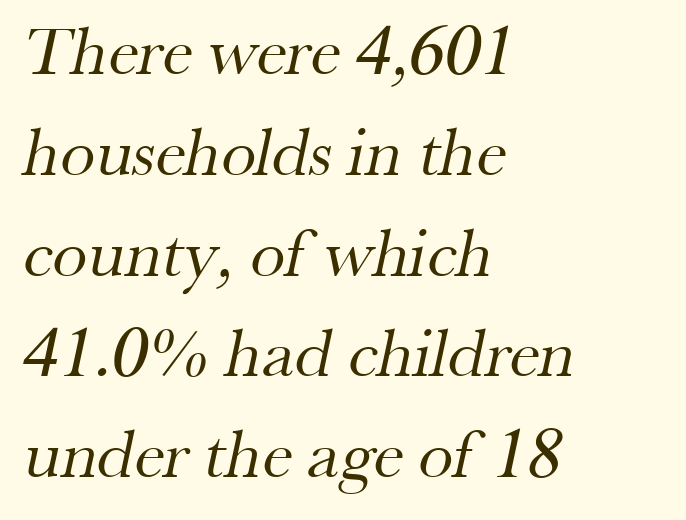
The image shows 70 px regular-weight serif type; set left-aligned, normal line spacing (1.44x), normal letter spacing, not underlined; medium stroke contrast and a small x-height.
